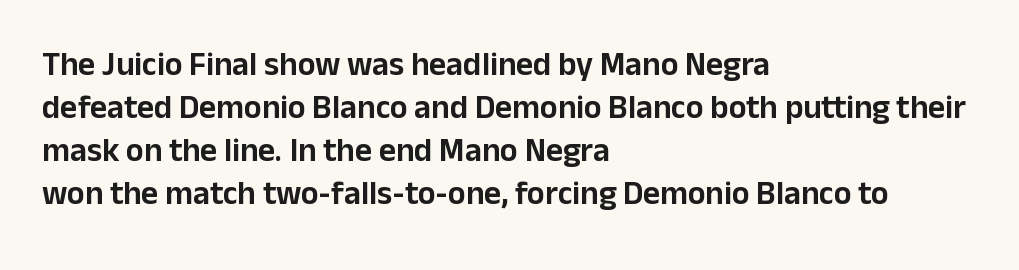
Think of a printed novel: that variable character pitch is what you see here. How would I describe the line gaps? Plain and ordinary. A typesetter would mark this as roman, not italic. Nope, no serifs anywhere on these letters.
